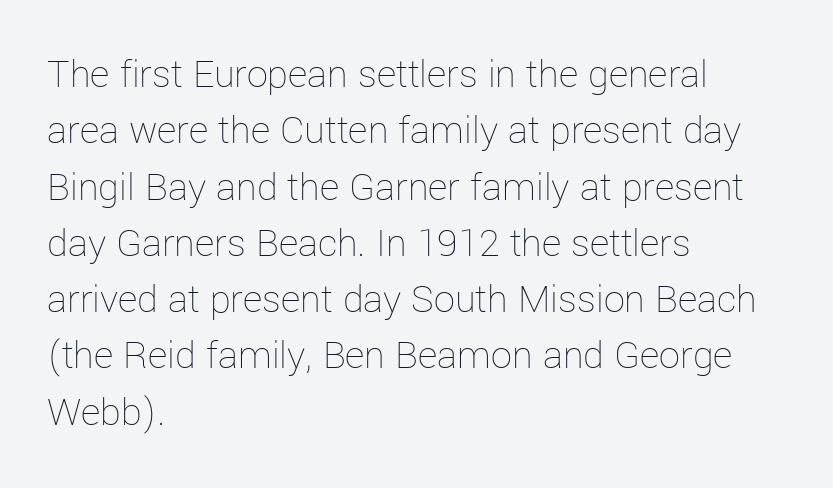
{"italic": "no", "bold": "no", "weight": "thin", "width": "normal", "stroke_contrast": "low", "x_height": "medium", "monospaced": "no", "underline": "no", "align": "left", "line_spacing": "normal", "line_spacing_ratio": 1.34, "letter_spacing": "normal", "letter_spacing_em": 0.0, "glyph_px": 42}
